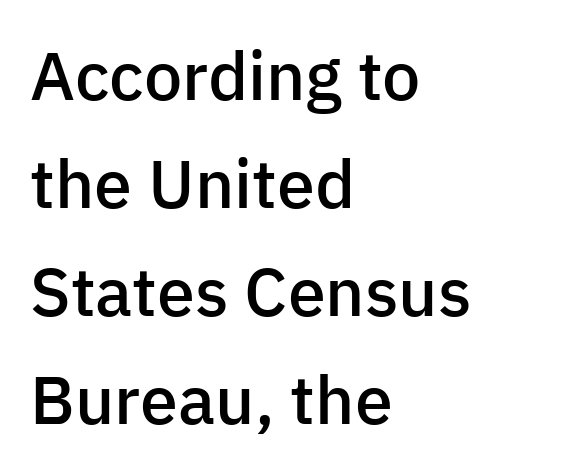
A typesetter would call this zero additional tracking. To sum up the face: it is a sans, with no serifs. The glyphs have the mass of a demibold cut, below bold. Anything drawn beneath the words? Only blank space.
